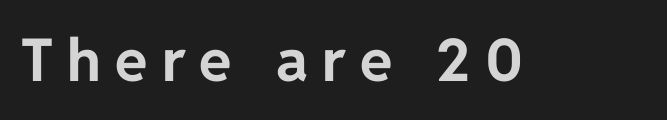
A full-strength bold gives these letters their thick strokes. In terms of posture, this sample is upright. The letterforms stand isolated, each surrounded by extra space. The rendering uses natural spacing where letterforms have individual widths. The space directly below the letters is spotless.
